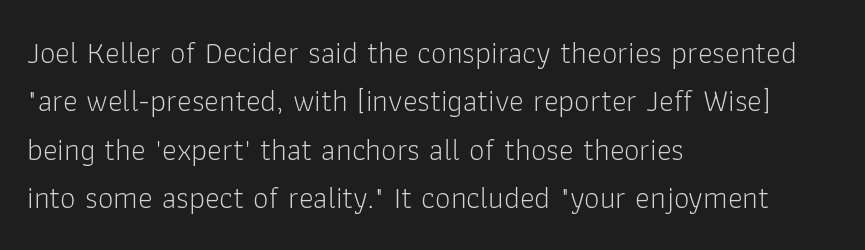
Does the lettering tilt? It doesn't — this is upright. Underlining? Definitely not there. There is no visible air inserted between adjacent glyphs. The lines sit at an ordinary, default distance from one another. Typeset ragged right — the left edge is the straight one. Do the characters align in a grid? No, the font is proportional.
